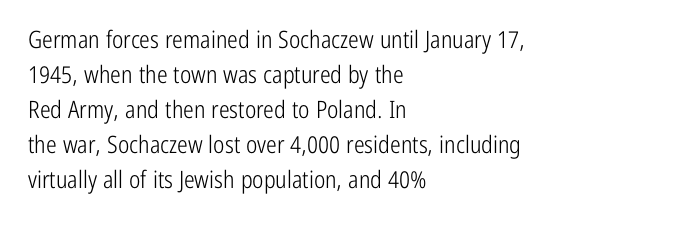
The image shows 24 px text type, upright; set left-aligned, normal line spacing (1.46x), normal letter spacing, not underlined.
